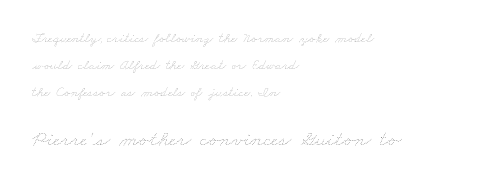
This reads as an unemphasized weight, regular at the heaviest. Loosely led — the rows are spread out. The type is set solid horizontally, with unmodified tracking. The setting favours the left margin, as ordinary paragraphs usually do. Underlining? Definitely not there.
